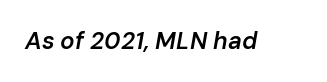
In terms of posture, this sample is oblique. The rendering keeps characters at their native spacing. The string is rendered with underlining switched off. Look at the stroke-to-counter ratio: somewhat heavy, a semibold.
